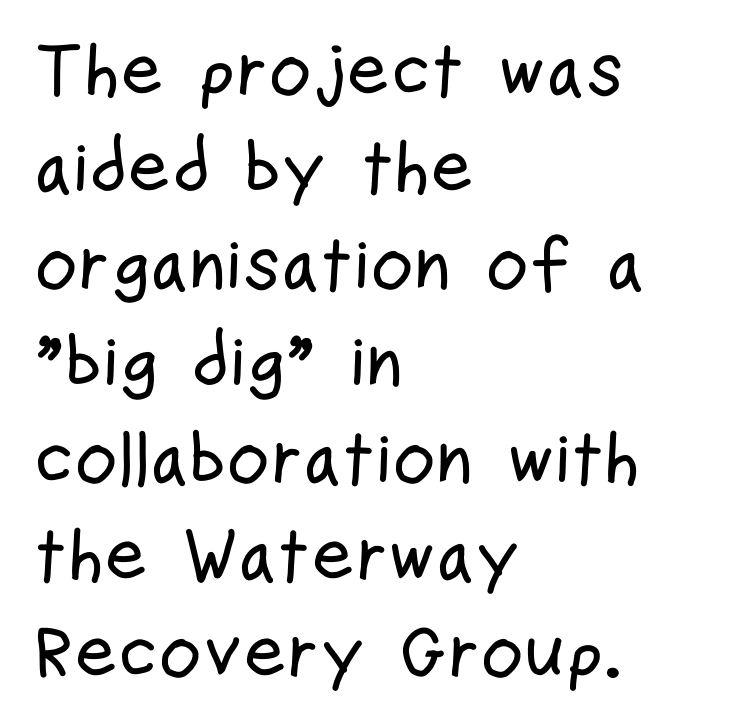
Type without underlining. Designer's note — italics off, roman on. Note: no serifs on the glyphs. Do the characters align in a grid? No, the font is proportional. The vertical gap from one line to the next is medium. Which margin do the lines hug? The left one — the right edge is uneven.
